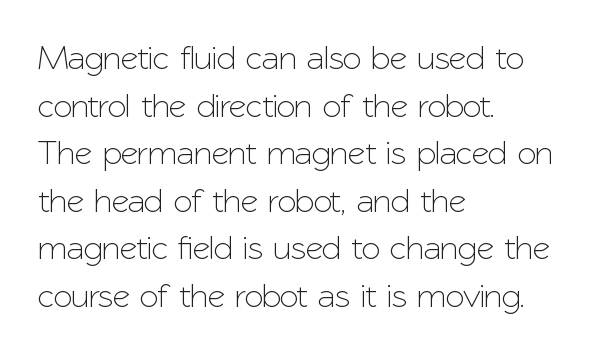
{"serif": "no", "italic": "no", "width": "normal", "stroke_contrast": "low", "x_height": "medium", "monospaced": "no", "underline": "no", "align": "left", "line_spacing": "normal", "line_spacing_ratio": 1.4, "letter_spacing": "normal", "letter_spacing_em": 0.0, "glyph_px": 34}
